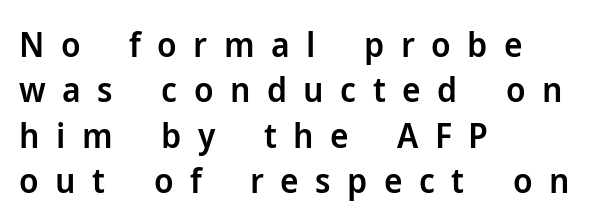
Quick note: not italic, upright. Strokes here are thickened, but only to semibold level. What kind of face is this? One without serifs — a sans. Note the varied advance widths — an 'i' is clearly narrower than an 'm'. A bare baseline throughout the passage.
